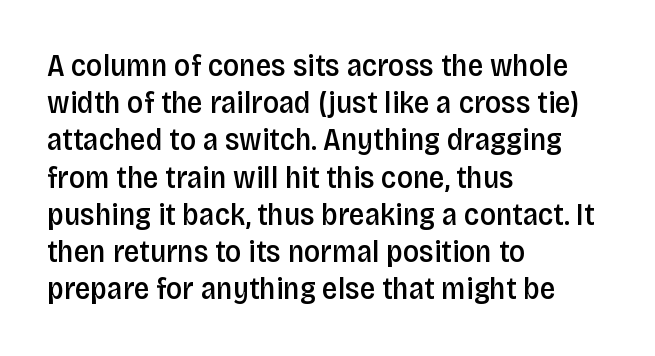
{"serif": "no", "italic": "no", "bold": "semi", "weight": "semibold", "width": "condensed", "stroke_contrast": "low", "x_height": "large", "monospaced": "no", "underline": "no", "align": "left", "line_spacing_ratio": 1.2, "letter_spacing": "normal", "letter_spacing_em": 0.0, "glyph_px": 31}
